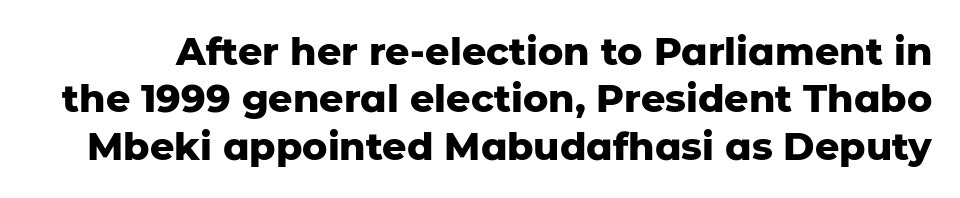
Q: Is the text bold? A: Yes.
Q: Is the text italic (slanted)? A: No, it is upright.
Q: Is the typeface a serif or a sans-serif typeface? A: Sans-serif.
Q: Is the text underlined? A: No.
Q: Is the spacing between letters normal or unusually wide? A: Normal.
Q: Is the spacing between lines tight, normal or loose? A: Normal.
Q: Width (condensed, normal, or wide)? A: Normal.
Q: Stroke contrast? A: Low.
Q: x-height? A: Medium.
Q: Monospaced? A: No.
